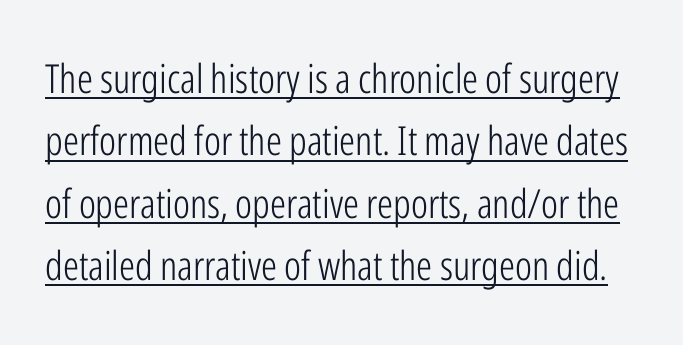
{"serif": "no", "italic": "no", "bold": "no", "weight": "light", "width": "condensed", "stroke_contrast": "low", "x_height": "medium", "monospaced": "no", "underline": "yes", "line_spacing": "normal", "line_spacing_ratio": 1.56, "letter_spacing": "normal", "letter_spacing_em": 0.0, "glyph_px": 40}
